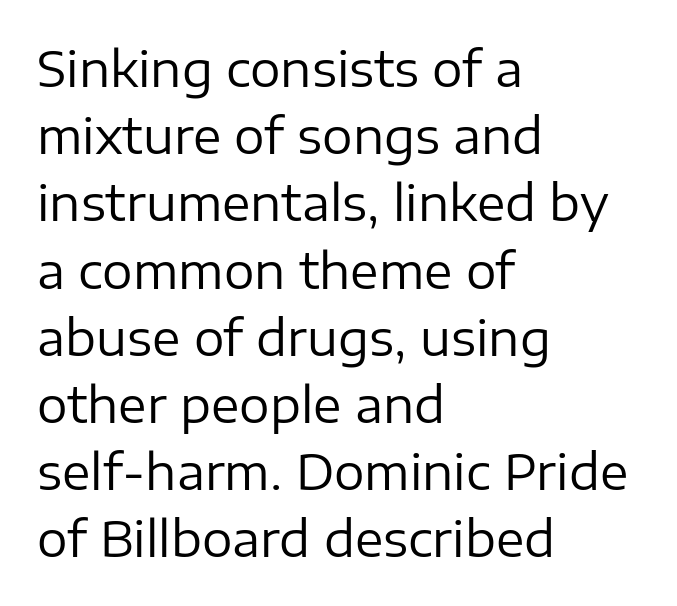
Q: Is the text bold? A: No.
Q: Is the text italic (slanted)? A: No, it is upright.
Q: Is the typeface a serif or a sans-serif typeface? A: Sans-serif.
Q: Is the text underlined? A: No.
Q: How is the paragraph aligned? A: Left-aligned.
Q: Is the spacing between letters normal or unusually wide? A: Normal.
Q: Is the spacing between lines tight, normal or loose? A: Normal.
Q: Width (condensed, normal, or wide)? A: Normal.
Q: Stroke contrast? A: Low.
Q: x-height? A: Medium.
Q: Monospaced? A: No.
